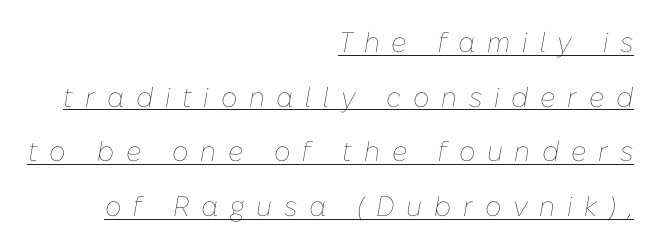
The image shows 28 px thin type, italic (leaning right); set right-aligned, loose line spacing (1.95x), unusually wide letter spacing (+0.42 em), underlined; low stroke contrast and a medium x-height.
